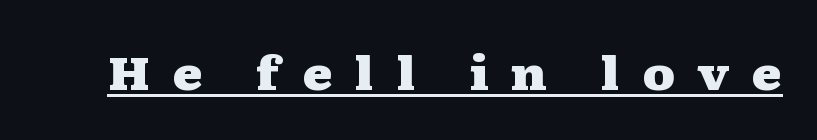
{"serif": "yes", "italic": "no", "bold": "yes", "weight": "heavy", "width": "wide", "stroke_contrast": "medium", "x_height": "medium", "monospaced": "no", "underline": "yes", "letter_spacing": "wide", "letter_spacing_em": 0.47, "glyph_px": 46}
